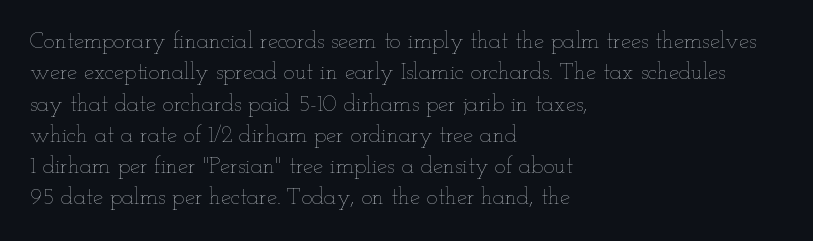
Q: Is the text bold? A: No.
Q: Is the text italic (slanted)? A: No, it is upright.
Q: Is the text underlined? A: No.
Q: How is the paragraph aligned? A: Left-aligned.
Q: Is the spacing between letters normal or unusually wide? A: Normal.
Q: Is the spacing between lines tight, normal or loose? A: Normal.
